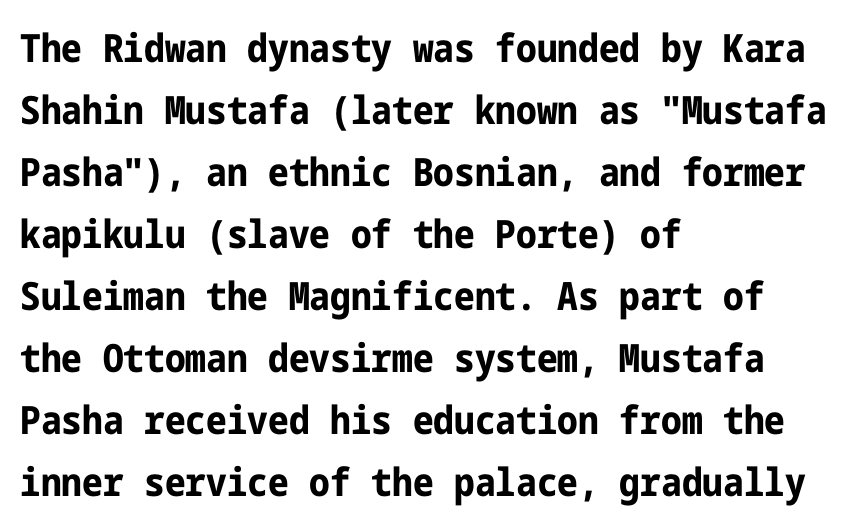
Q: Is the text bold? A: Yes.
Q: Is the text italic (slanted)? A: No, it is upright.
Q: Is the typeface a serif or a sans-serif typeface? A: Sans-serif.
Q: Is the text underlined? A: No.
Q: How is the paragraph aligned? A: Left-aligned.
Q: Is the spacing between letters normal or unusually wide? A: Normal.
Q: Is the spacing between lines tight, normal or loose? A: Normal.
Q: Width (condensed, normal, or wide)? A: Condensed.
Q: Stroke contrast? A: Low.
Q: x-height? A: Medium.
